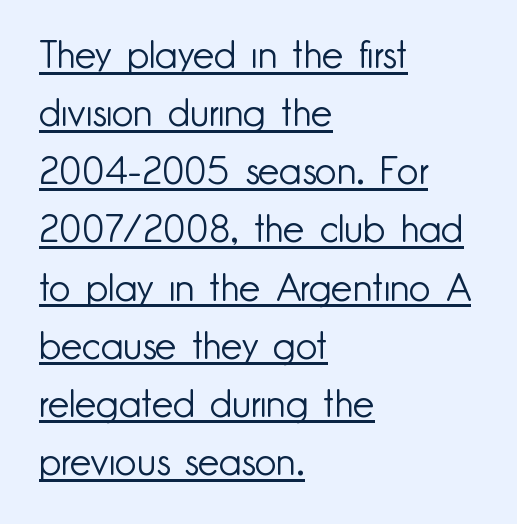
{"serif": "no", "italic": "no", "bold": "no", "weight": "light", "width": "normal", "stroke_contrast": "low", "x_height": "small", "monospaced": "no", "underline": "yes", "align": "left", "line_spacing": "normal", "line_spacing_ratio": 1.53, "letter_spacing": "normal", "letter_spacing_em": 0.0, "glyph_px": 38}
